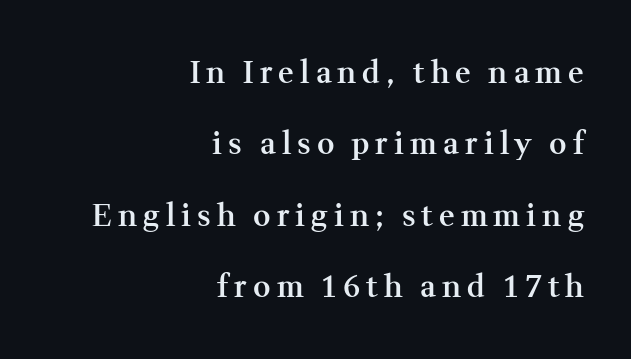
In terms of letterspacing, this is a distinctly airy, spread setting. Honestly, the rows look like they've been pulled way apart. Spacing verdict: proportional, widths tailored to each character. Stems and bowls a touch heavier than normal — semibold.
